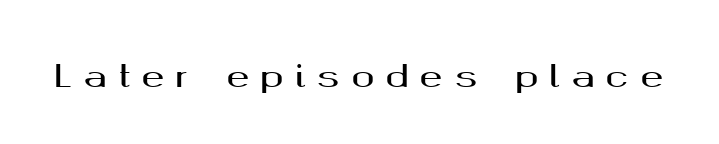
{"serif": "no", "italic": "no", "width": "wide", "stroke_contrast": "medium", "x_height": "medium", "monospaced": "no", "underline": "no", "letter_spacing": "wide", "letter_spacing_em": 0.36, "glyph_px": 31}
